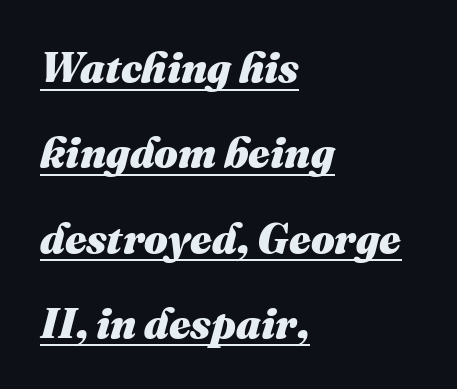
Is this a fixed-width face? No — the glyphs have proportional, varying widths. This sample carries an underscore along the baseline area. Tracking here is standard; glyphs follow each other at the usual distance. Caption: multi-line text, flush left, ragged right. The rendering applies a slant to the glyphs. The glyphs have the mass of a bold cut.
